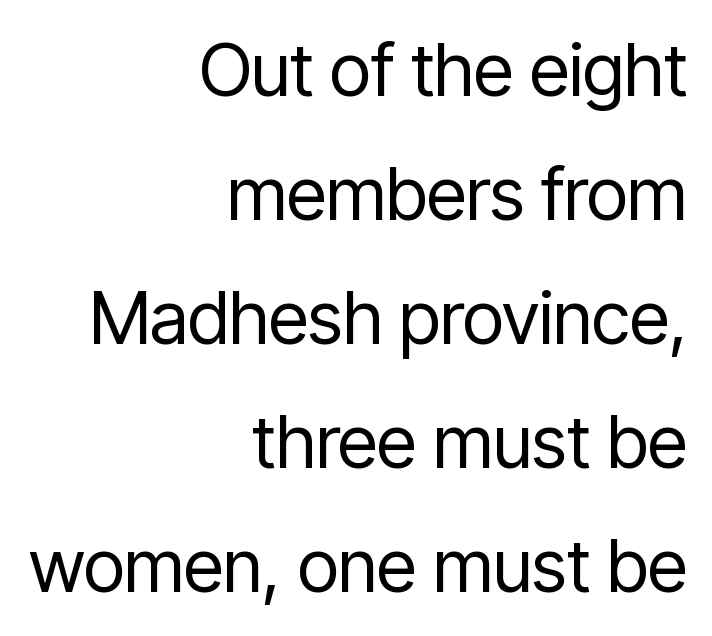
Q: Is the text bold? A: No.
Q: Is the text italic (slanted)? A: No, it is upright.
Q: Is the typeface a serif or a sans-serif typeface? A: Sans-serif.
Q: Is the text underlined? A: No.
Q: How is the paragraph aligned? A: Right-aligned.
Q: Is the spacing between letters normal or unusually wide? A: Normal.
Q: Is the spacing between lines tight, normal or loose? A: Normal.
Q: Width (condensed, normal, or wide)? A: Condensed.
Q: Stroke contrast? A: Low.
Q: x-height? A: Medium.
Q: Monospaced? A: No.
